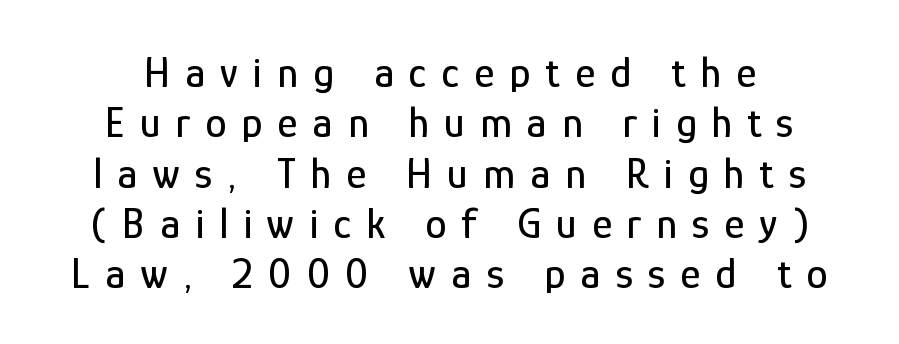
{"serif": "no", "italic": "no", "width": "condensed", "stroke_contrast": "low", "x_height": "medium", "monospaced": "no", "underline": "no", "align": "center", "line_spacing_ratio": 1.17, "letter_spacing": "wide", "letter_spacing_em": 0.35, "glyph_px": 43}
